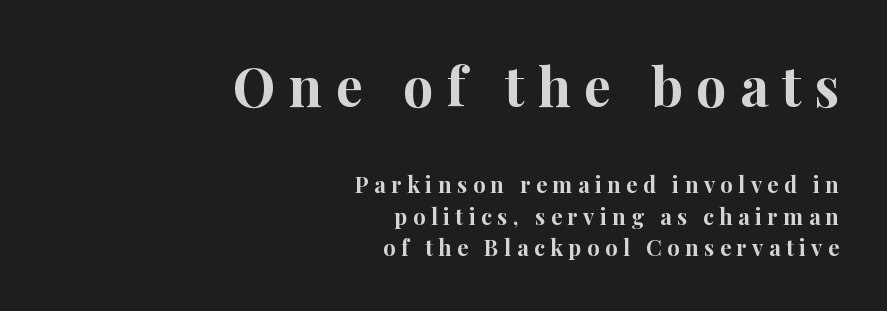
Q: Is the text bold? A: Yes.
Q: Is the text italic (slanted)? A: No, it is upright.
Q: Is the typeface a serif or a sans-serif typeface? A: Serif.
Q: Is the text underlined? A: No.
Q: How is the paragraph aligned? A: Right-aligned.
Q: Is the spacing between letters normal or unusually wide? A: Unusually wide.
Q: Is the spacing between lines tight, normal or loose? A: Normal.
Q: Which block of text is set in a larger size, the first (top) or the second (bottom)? A: The first (top) one.
Q: Width (condensed, normal, or wide)? A: Normal.
Q: Stroke contrast? A: High.
Q: x-height? A: Medium.
Q: Monospaced? A: No.
